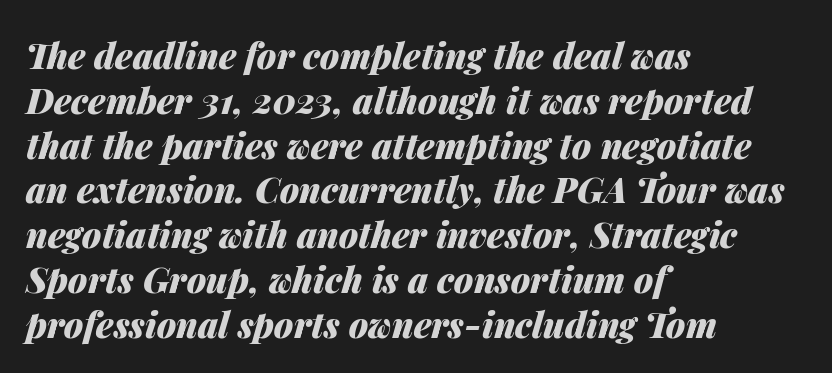
The image shows 35 px heavy type, italic (leaning right); set left-aligned, normal line spacing (1.28x), normal letter spacing, not underlined; medium stroke contrast and a medium x-height.
